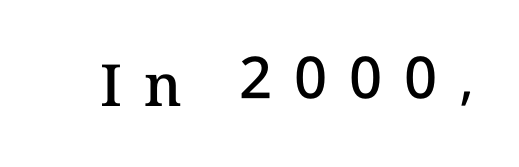
Q: Is the text bold? A: Semi-bold.
Q: Is the text italic (slanted)? A: No, it is upright.
Q: Is the text underlined? A: No.
Q: Is the spacing between letters normal or unusually wide? A: Unusually wide.
Q: Width (condensed, normal, or wide)? A: Normal.
Q: Stroke contrast? A: Medium.
Q: x-height? A: Medium.
Q: Monospaced? A: No.
